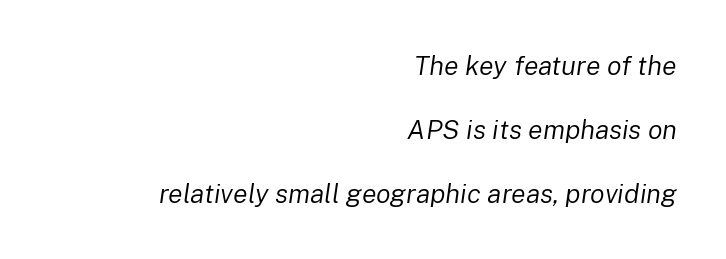
Q: Is the text bold? A: No.
Q: Is the text italic (slanted)? A: Yes, it leans right by about 8 degrees.
Q: Is the text underlined? A: No.
Q: How is the paragraph aligned? A: Right-aligned.
Q: Is the spacing between letters normal or unusually wide? A: Normal.
Q: Is the spacing between lines tight, normal or loose? A: Loose.
